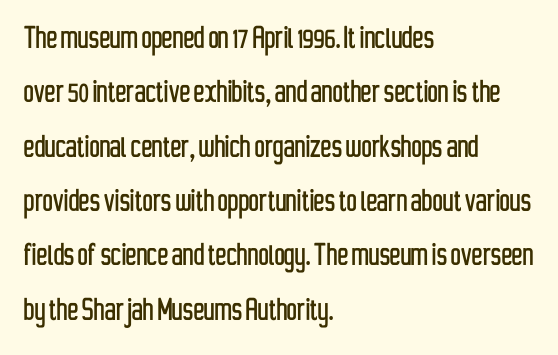
The image shows 36 px condensed sans-serif type, upright; set left-aligned, normal line spacing (1.51x), normal letter spacing, not underlined; low stroke contrast and a medium x-height.
